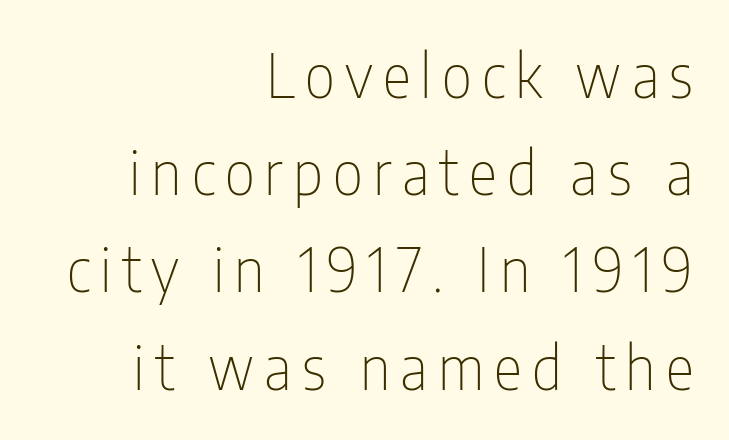
{"serif": "no", "italic": "no", "bold": "no", "weight": "thin", "width": "condensed", "stroke_contrast": "low", "x_height": "medium", "monospaced": "no", "underline": "no", "align": "right", "line_spacing": "normal", "line_spacing_ratio": 1.62, "glyph_px": 60}
